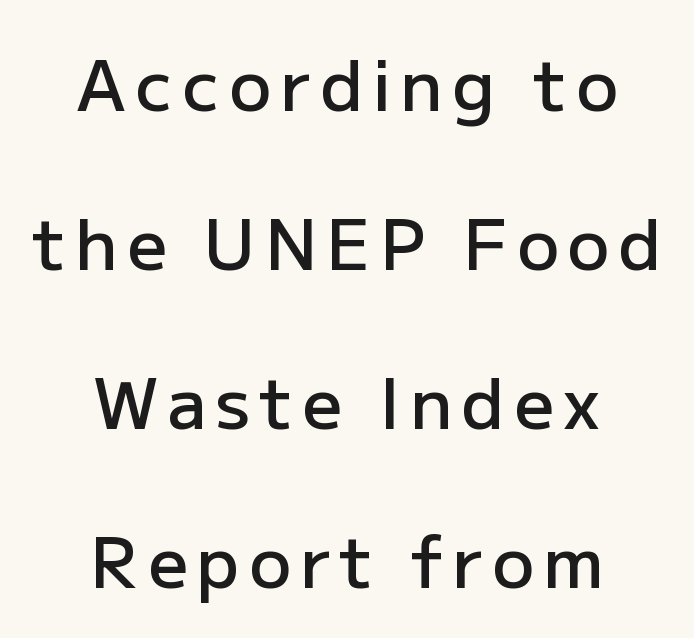
The image shows 70 px semibold sans-serif type, upright; set centered, loose line spacing (2.27x), not underlined; low stroke contrast and a medium x-height.
